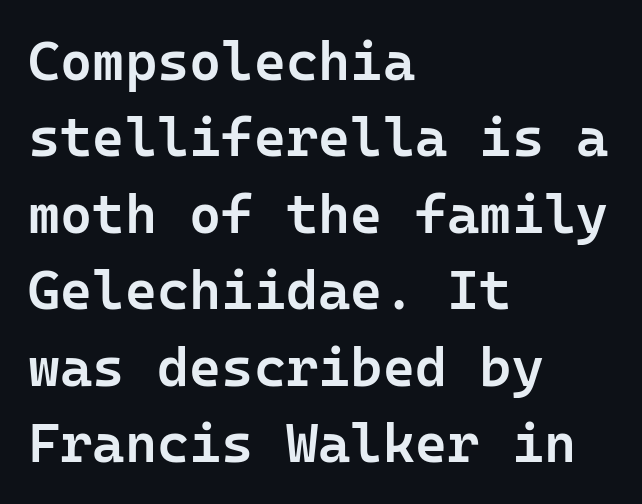
The image shows 55 px semibold sans-serif type, upright; set left-aligned, normal line spacing (1.39x), normal letter spacing, not underlined; low stroke contrast and a medium x-height.
